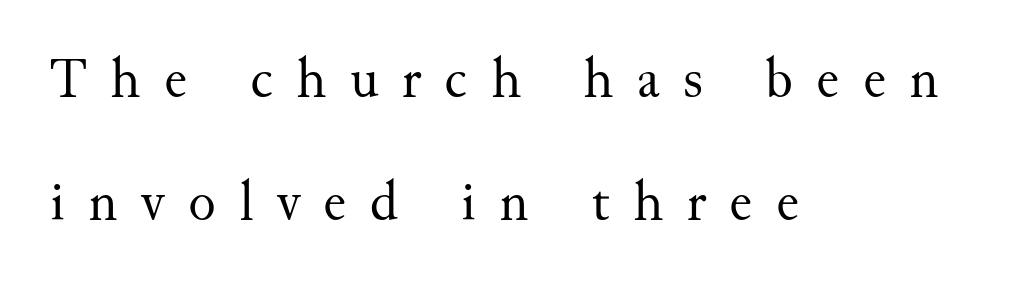
The image shows 57 px regular-weight serif type, upright; set left-aligned, loose line spacing (2.15x), unusually wide letter spacing (+0.41 em), not underlined; medium stroke contrast and a small x-height.
